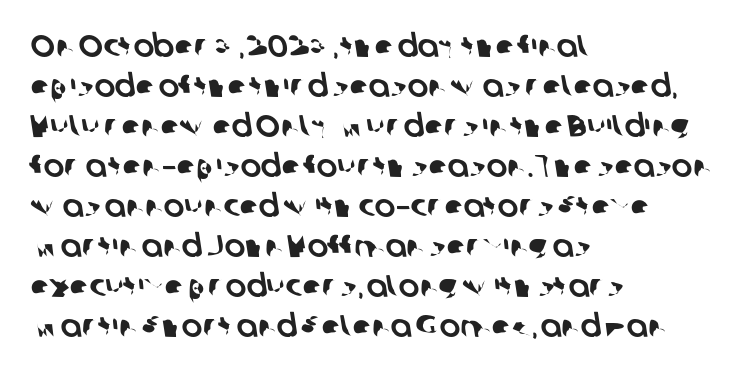
{"serif": "no", "width": "normal", "stroke_contrast": "low", "x_height": "medium", "monospaced": "no", "underline": "no", "align": "left", "line_spacing": "normal", "line_spacing_ratio": 1.29, "letter_spacing": "normal", "letter_spacing_em": 0.0, "glyph_px": 31}
